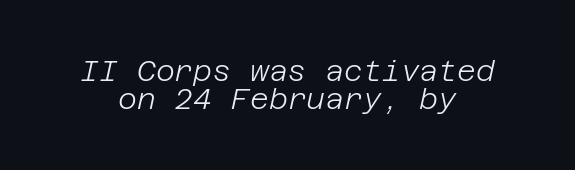
The image shows 29 px light type, italic (leaning right); set centered, tight line spacing (0.98x), normal letter spacing, not underlined; low stroke contrast and a large x-height.
